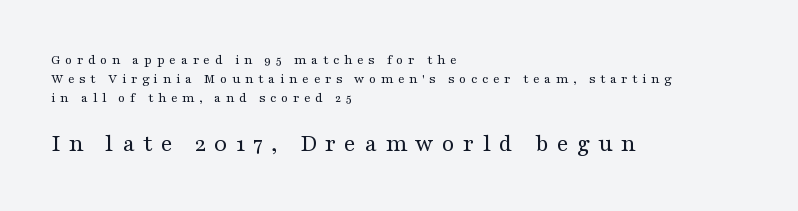
{"italic": "no", "bold": "no", "underline": "no", "align": "left", "line_spacing": "normal", "line_spacing_ratio": 1.36, "letter_spacing": "wide", "letter_spacing_em": 0.33, "larger_block": "second", "size_ratio": 1.79, "glyph_px": 25}
